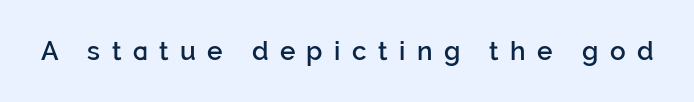
The image shows 26 px text type, upright; set unusually wide letter spacing (+0.44 em), not underlined.
